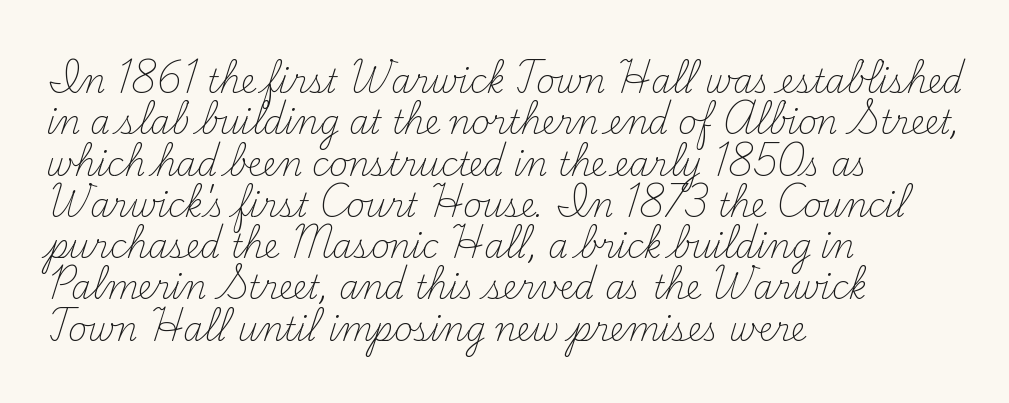
Q: Is the text bold? A: No.
Q: Is the text italic (slanted)? A: Yes.
Q: Is the text underlined? A: No.
Q: How is the paragraph aligned? A: Left-aligned.
Q: Is the spacing between letters normal or unusually wide? A: Normal.
Q: Is the spacing between lines tight, normal or loose? A: Normal.
Q: Width (condensed, normal, or wide)? A: Normal.
Q: Stroke contrast? A: Medium.
Q: x-height? A: Small.
Q: Monospaced? A: No.
